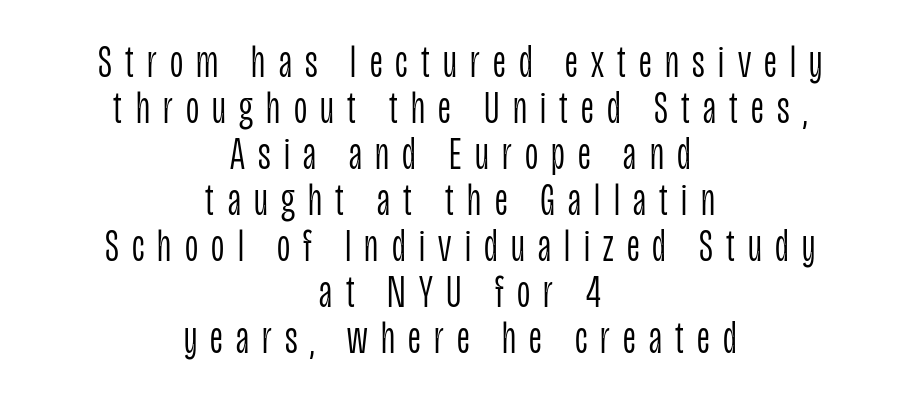
{"serif": "no", "italic": "no", "bold": "no", "weight": "light", "width": "condensed", "stroke_contrast": "low", "x_height": "large", "monospaced": "no", "underline": "no", "align": "center", "line_spacing": "tight", "line_spacing_ratio": 1.0, "letter_spacing": "wide", "letter_spacing_em": 0.29, "glyph_px": 46}
